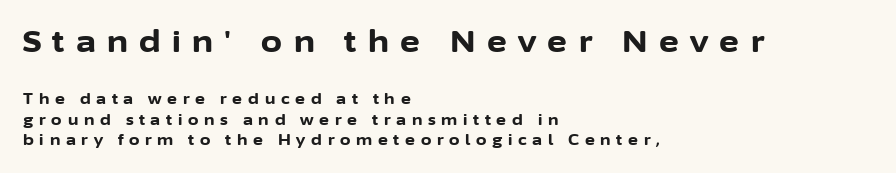
Q: Is the text bold? A: Yes.
Q: Is the text italic (slanted)? A: No, it is upright.
Q: Is the typeface a serif or a sans-serif typeface? A: Sans-serif.
Q: Is the text underlined? A: No.
Q: How is the paragraph aligned? A: Left-aligned.
Q: Is the spacing between letters normal or unusually wide? A: Unusually wide.
Q: Is the spacing between lines tight, normal or loose? A: Normal.
Q: Which block of text is set in a larger size, the first (top) or the second (bottom)? A: The first (top) one.
Q: Width (condensed, normal, or wide)? A: Normal.
Q: Stroke contrast? A: Low.
Q: x-height? A: Medium.
Q: Monospaced? A: No.
